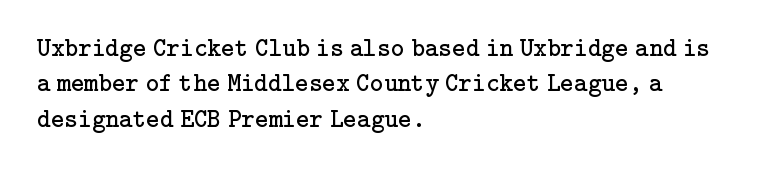
Vertically, the passage feels balanced, rows spaced as you'd expect. No italicization has been applied; the sample stays upright. A bare baseline throughout the passage. Think standard paragraph weight, or any step lighter than that.
